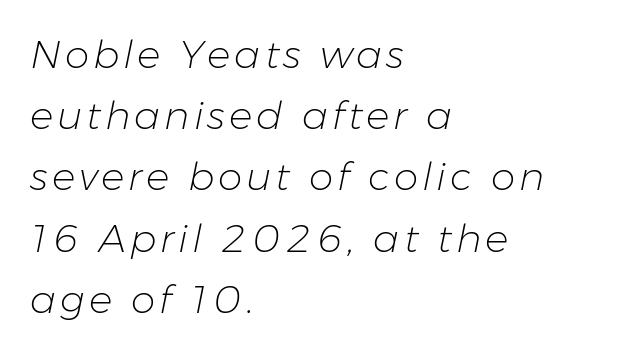
Descender tails drop into unmarked territory. Stems here are at most as thick as an everyday book face. Which margin do the lines hug? The left one — the right edge is uneven. In terms of leading, this rendering sits right in the middle. This sample uses an oblique cut, with every glyph tilted off the vertical. Looks like regular typesetting: each glyph gets only the width it needs.
